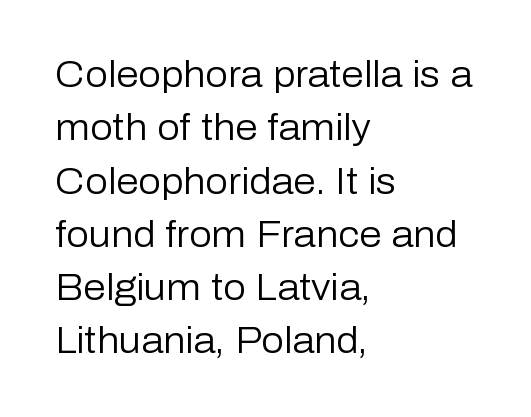
The font's upright variant was chosen for this text. Varying glyph widths throughout — classic text-font behaviour. Horizontal bands of white between lines are of average thickness. Does extra space separate the letters? No, they use regular spacing. Font category for this specimen: sans-serif. Leftover space on each line is placed entirely after the last word.
